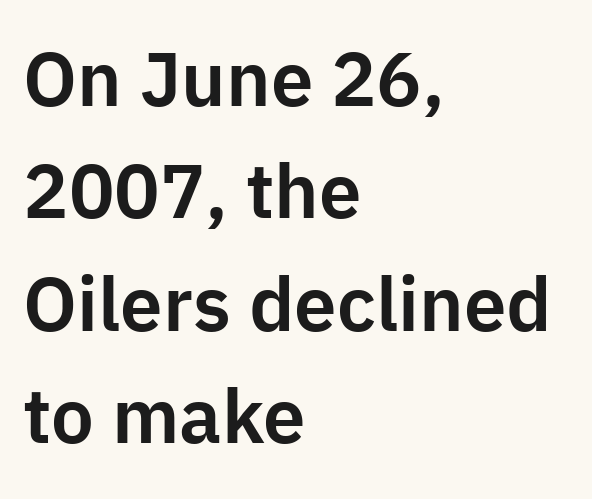
The image shows 76 px sans-serif type, upright; set left-aligned, normal line spacing (1.48x), normal letter spacing, not underlined; low stroke contrast and a medium x-height.
